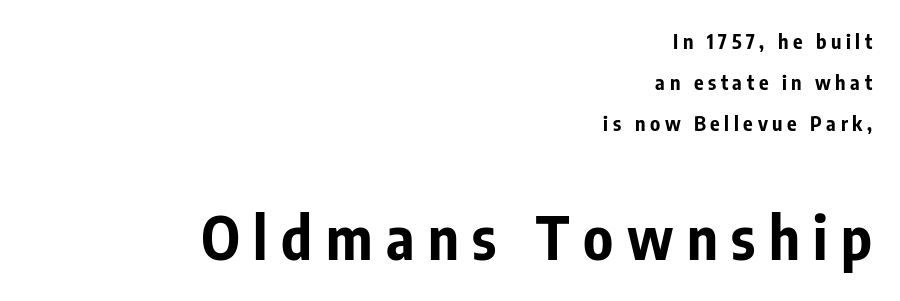
Heavy-handed strokes throughout: this text is bold. Vertically, the passage feels expansive, rows floating well apart. The lettering stays uniformly vertical, giving the passage a roman look. I'd call this a sans setting — the letters go barefoot. Look at the glyph heights: the lower group is clearly the bigger setting.
